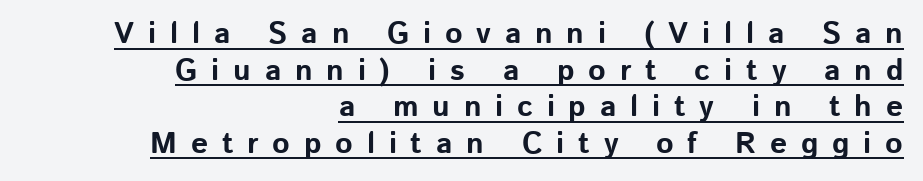
Underlined type. Here the designer chose a conventional face with non-uniform glyph widths. The passage shown is emphatically bold. The rag falls on the left side of this text block. Loose tracking; the words dissolve into strings of separated letters.
